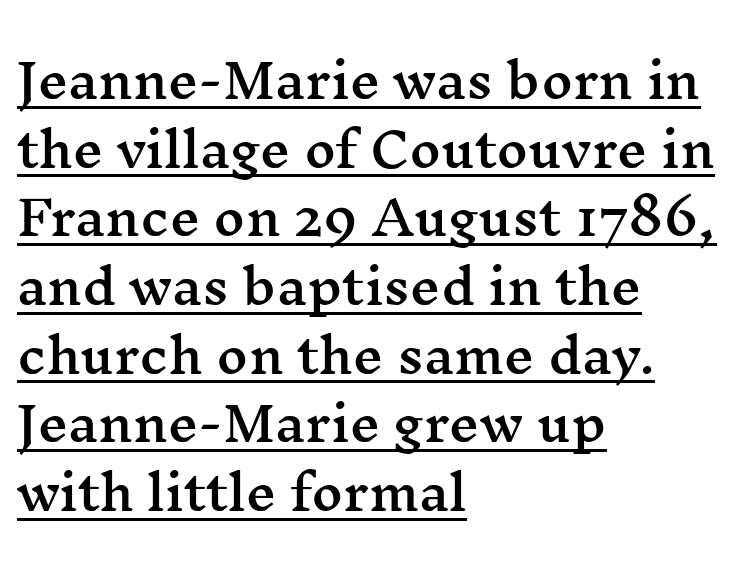
The image shows 48 px wide serif type, upright; set left-aligned, normal line spacing (1.43x), normal letter spacing, underlined; medium stroke contrast and a medium x-height.
